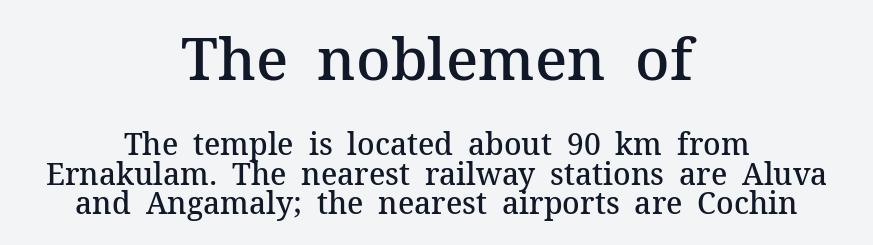
The image shows 59 px semibold serif type, upright; set centered, tight line spacing (0.97x), normal letter spacing, not underlined; the first (top) block is 1.97x larger; medium stroke contrast and a medium x-height.
